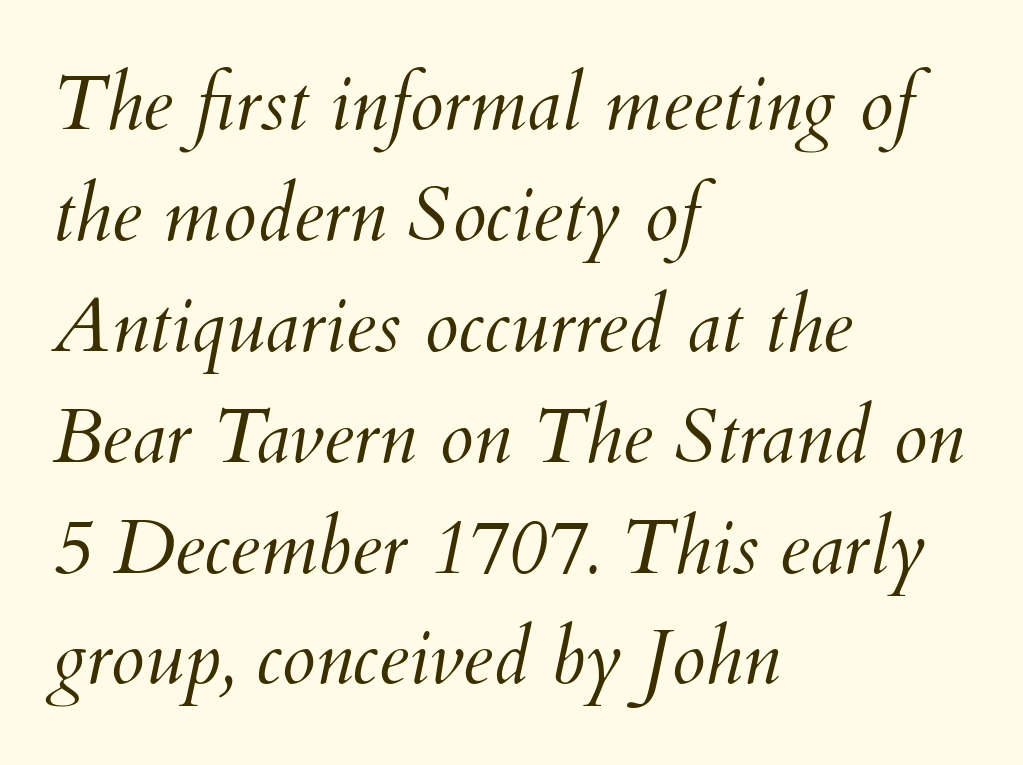
The image shows 77 px light type, italic (leaning right); set left-aligned, normal line spacing (1.44x), normal letter spacing, not underlined; medium stroke contrast and a small x-height.
